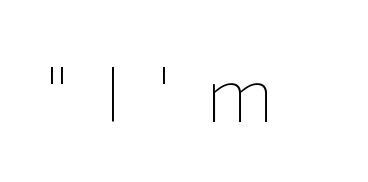
Varying glyph widths throughout — classic text-font behaviour. A typesetter would mark this as roman, not italic. Weight: in the light-to-regular range. Words float on clear page, feet unadorned. The passage shown has open, widely tracked lettering throughout.
